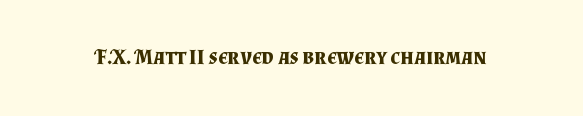
The letterforms sit shoulder to shoulder at normal distance. These lines were composed using upright roman letters. Check the space under the baseline: it is left empty. The sample has been set heavy, in full bold.
